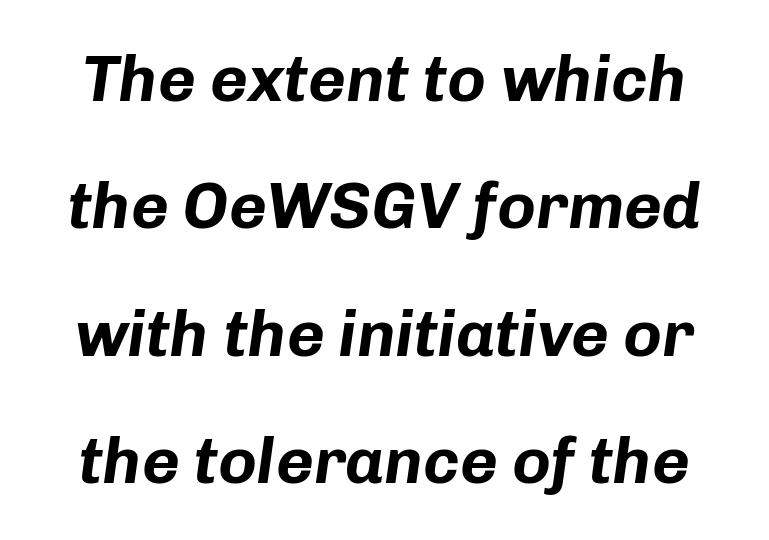
The image shows 65 px bold type, italic (leaning right); set loose line spacing (1.96x), normal letter spacing, not underlined; low stroke contrast and a medium x-height.
